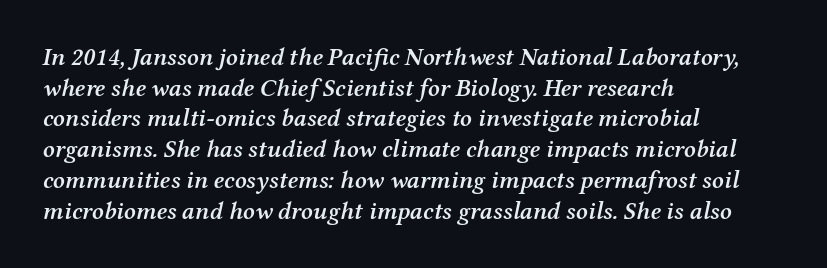
The image shows 25 px text type, italic (leaning right); set left-aligned, line spacing 1.23x, normal letter spacing, not underlined.
